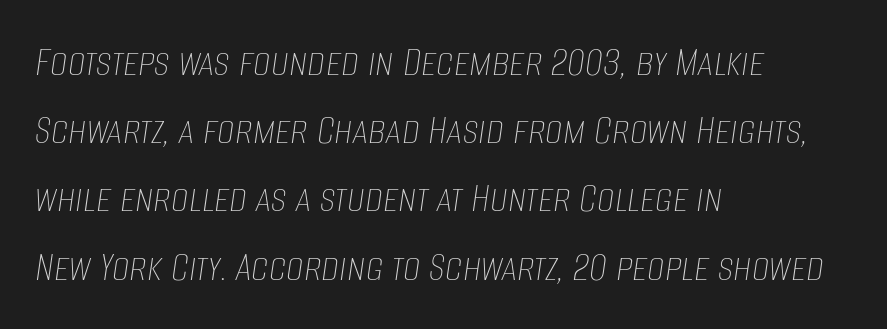
Q: Is the text bold? A: No.
Q: Is the text italic (slanted)? A: Yes, it leans right by about 8 degrees.
Q: Is the text underlined? A: No.
Q: How is the paragraph aligned? A: Left-aligned.
Q: Is the spacing between letters normal or unusually wide? A: Normal.
Q: Is the spacing between lines tight, normal or loose? A: Normal.
Q: Width (condensed, normal, or wide)? A: Condensed.
Q: Stroke contrast? A: Low.
Q: x-height? A: Large.
Q: Monospaced? A: No.
